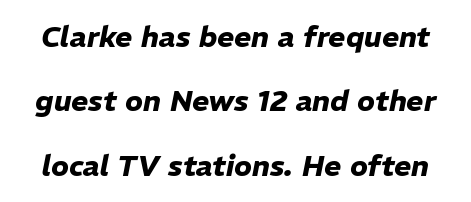
{"italic": "yes", "lean": "right", "slant_degrees": 11, "bold": "yes", "weight": "heavy", "width": "normal", "stroke_contrast": "low", "x_height": "medium", "monospaced": "no", "underline": "no", "line_spacing": "loose", "line_spacing_ratio": 2.22, "letter_spacing": "normal", "letter_spacing_em": 0.0, "glyph_px": 29}
